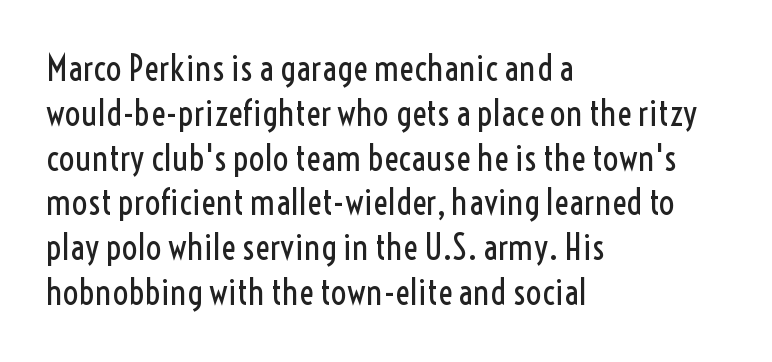
{"serif": "no", "italic": "no", "bold": "no", "weight": "regular", "width": "condensed", "x_height": "medium", "monospaced": "no", "underline": "no", "align": "left", "line_spacing": "normal", "line_spacing_ratio": 1.28, "letter_spacing": "normal", "letter_spacing_em": 0.0, "glyph_px": 35}
